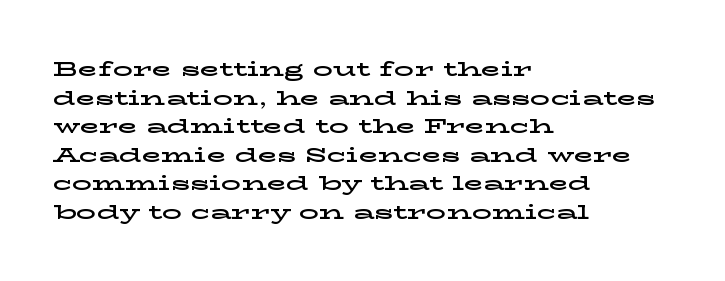
The image shows 20 px text type, upright; set left-aligned, normal line spacing (1.43x), normal letter spacing, not underlined.
